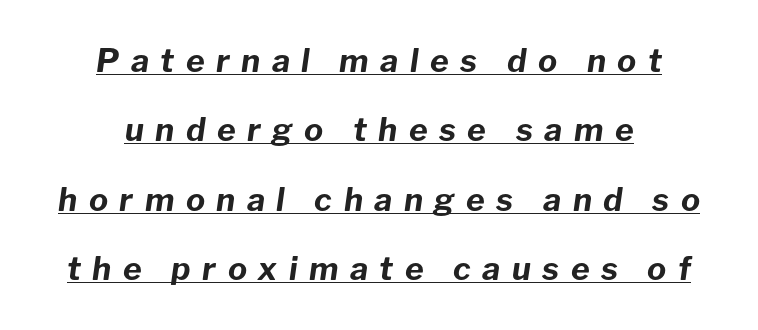
Q: Is the text bold? A: Yes.
Q: Is the text italic (slanted)? A: Yes, it leans right by about 8 degrees.
Q: Is the text underlined? A: Yes.
Q: How is the paragraph aligned? A: Centered.
Q: Is the spacing between letters normal or unusually wide? A: Unusually wide.
Q: Is the spacing between lines tight, normal or loose? A: Loose.
Q: Width (condensed, normal, or wide)? A: Normal.
Q: Stroke contrast? A: Low.
Q: x-height? A: Medium.
Q: Monospaced? A: No.
